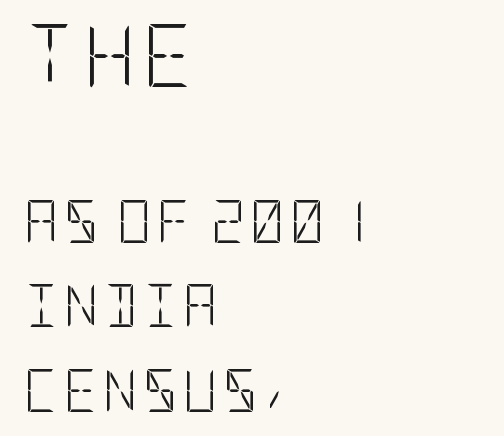
The image shows 63 px light, condensed sans-serif type, upright; set left-aligned, loose line spacing (2.01x), not underlined; the first (top) block is 1.5x larger; low stroke contrast and a large x-height.
